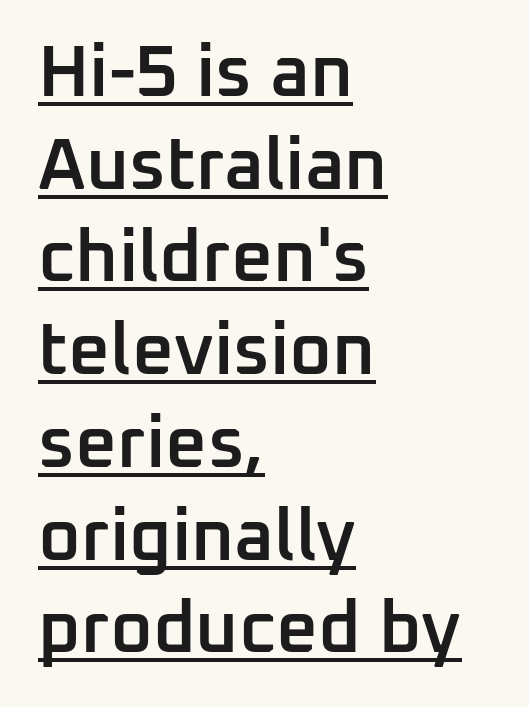
The image shows 73 px semibold sans-serif type, upright; set left-aligned, normal line spacing (1.27x), normal letter spacing, underlined; low stroke contrast and a medium x-height.
